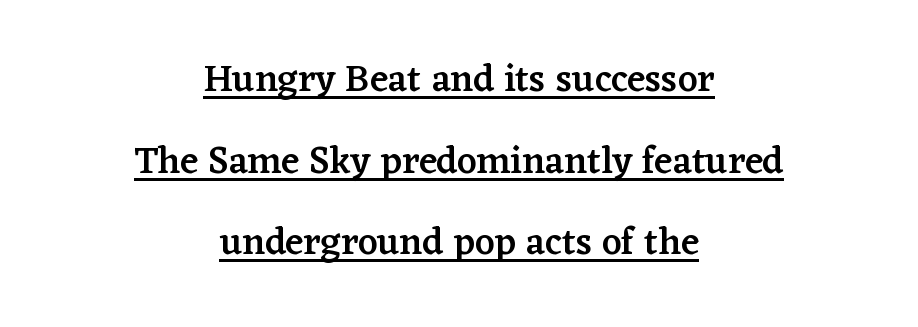
The image shows 38 px semibold serif type, upright; set centered, loose line spacing (2.15x), normal letter spacing, underlined; low stroke contrast and a medium x-height.
